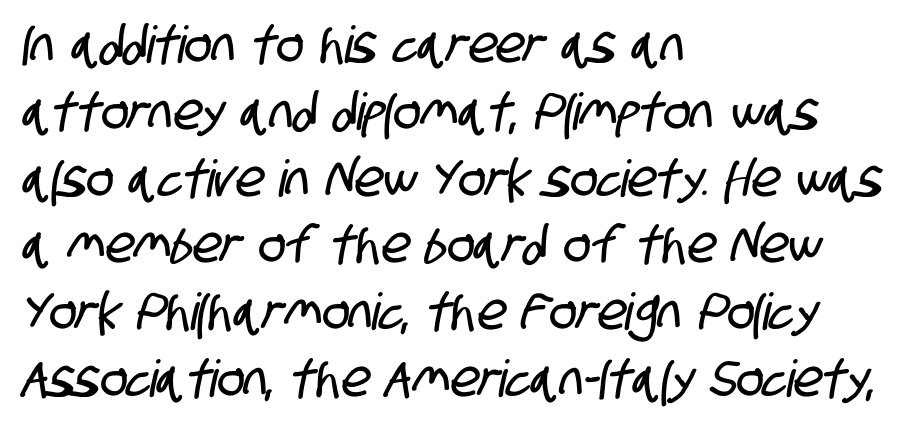
Here the designer chose a conventional face with non-uniform glyph widths. Horizontally, the lines are justified to the leading edge only. Look at the tracking — it's just the regular setting, nothing added. Observe the absence of serifs on each vertical stroke in this sample. This sample keeps an unexceptional amount of space between lines.
